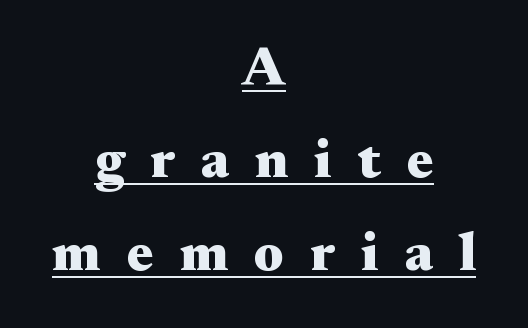
Tracking value appears strongly positive — letters spread wide. Underlining? Definitely there. Unlike a clean sans, this face finishes its strokes with serifs. A typesetter would call this proportional, since set widths differ per character. A centered setting, common on invitations and titles, is used for this passage.
